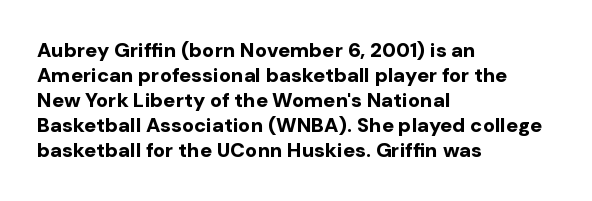
The image shows 20 px bold type, upright; set left-aligned, normal line spacing (1.25x), normal letter spacing, not underlined.
